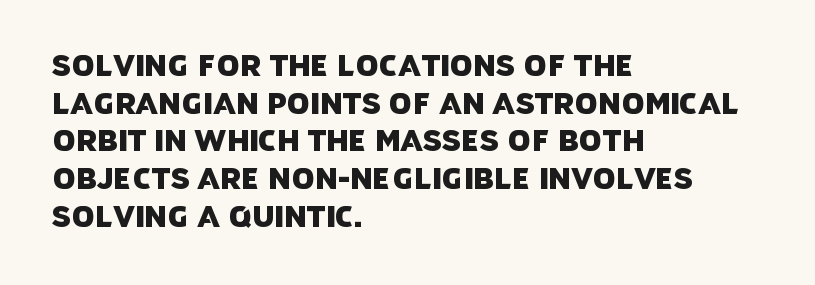
Q: Is the typeface a serif or a sans-serif typeface? A: Sans-serif.
Q: Is the text underlined? A: No.
Q: How is the paragraph aligned? A: Left-aligned.
Q: Is the spacing between letters normal or unusually wide? A: Normal.
Q: Is the spacing between lines tight, normal or loose? A: Normal.
Q: Width (condensed, normal, or wide)? A: Normal.
Q: Stroke contrast? A: Low.
Q: x-height? A: Large.
Q: Monospaced? A: No.
